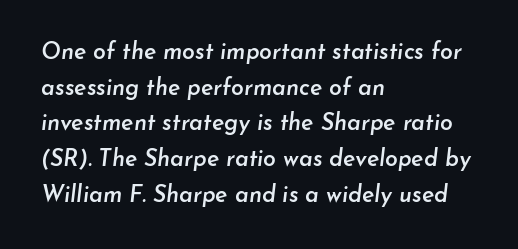
Horizontal bands of white between lines are of average thickness. How heavy is the stroke? Medium-heavy — a semibold, shy of bold. The paragraph shown leans on its left margin. Would a proofreader flag this as italicized? Yes. The tracking reads as untouched default to a designer's eye. Check under the words: just untouched page.
